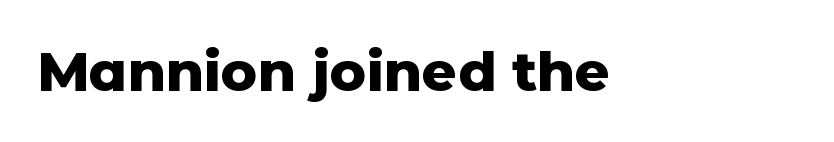
The image shows 55 px heavy sans-serif type, upright; set normal letter spacing, not underlined; low stroke contrast and a medium x-height.
